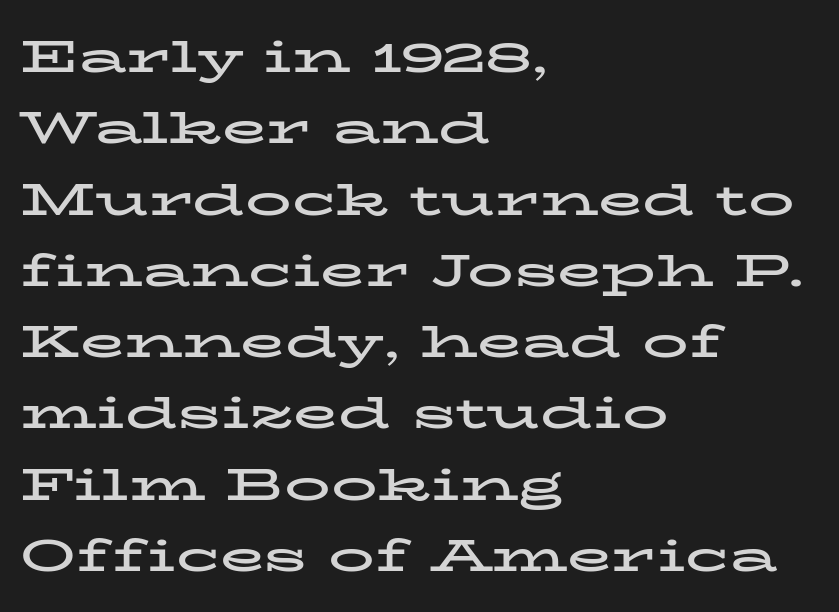
The image shows 46 px bold, wide serif type, upright; set left-aligned, normal line spacing (1.55x), normal letter spacing, not underlined; low stroke contrast and a medium x-height.
